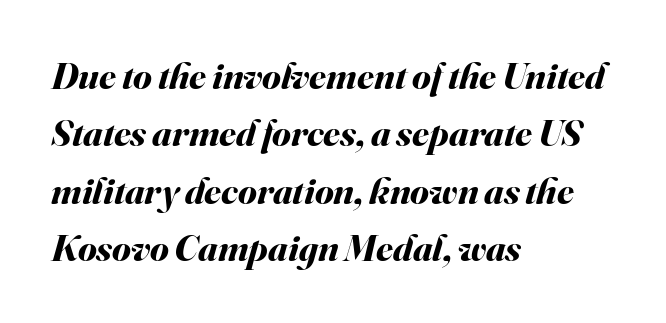
The image shows 38 px bold type, italic (leaning right); set left-aligned, normal line spacing (1.51x), normal letter spacing, not underlined; medium stroke contrast and a small x-height.
